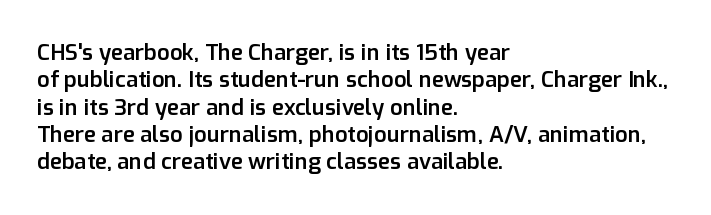
The image shows 22 px text type, upright; set left-aligned, line spacing 1.24x, normal letter spacing, not underlined.
